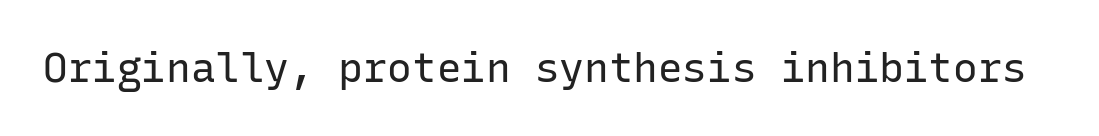
Q: Is the text bold? A: No.
Q: Is the text italic (slanted)? A: No, it is upright.
Q: Is the typeface a serif or a sans-serif typeface? A: Sans-serif.
Q: Is the text underlined? A: No.
Q: Is the spacing between letters normal or unusually wide? A: Normal.
Q: Width (condensed, normal, or wide)? A: Normal.
Q: Stroke contrast? A: Low.
Q: x-height? A: Medium.
Q: Monospaced? A: Yes.
